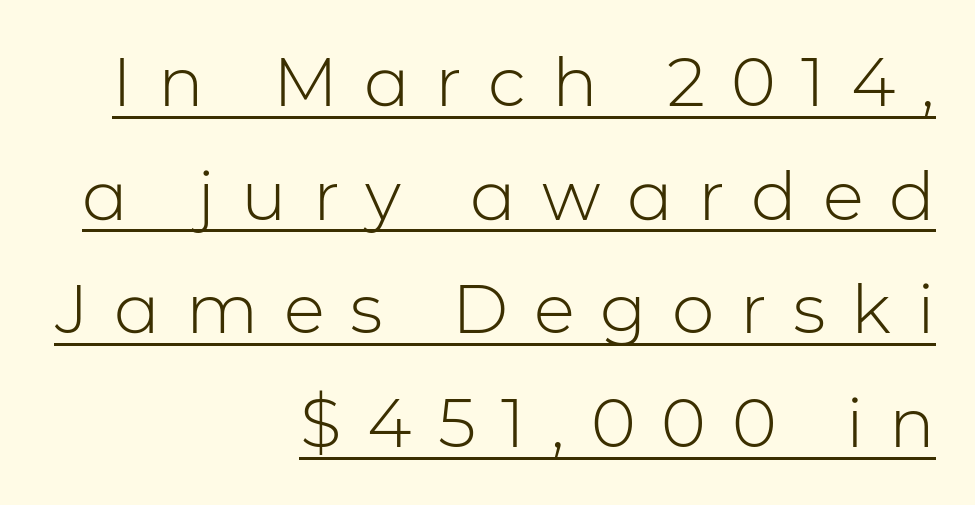
{"serif": "no", "italic": "no", "bold": "no", "weight": "light", "width": "normal", "stroke_contrast": "low", "x_height": "medium", "monospaced": "no", "underline": "yes", "align": "right", "line_spacing": "normal", "line_spacing_ratio": 1.67, "letter_spacing": "wide", "letter_spacing_em": 0.38, "glyph_px": 68}
